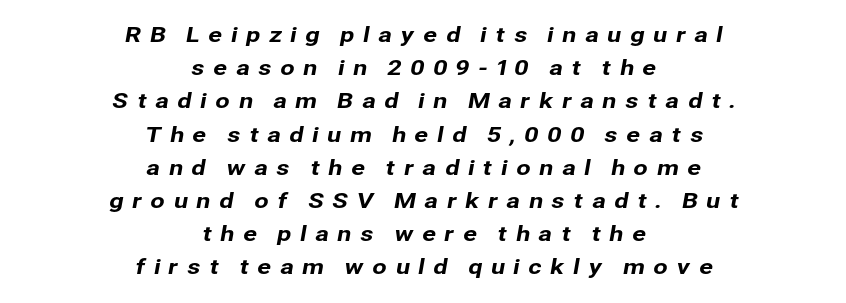
{"underline": "no", "align": "center", "line_spacing": "normal", "line_spacing_ratio": 1.58, "letter_spacing": "wide", "letter_spacing_em": 0.39, "glyph_px": 21}
